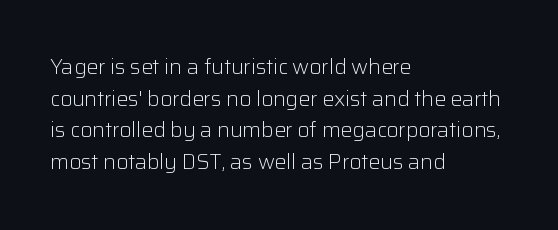
{"italic": "no", "bold": "no", "underline": "no", "align": "left", "line_spacing": "normal", "line_spacing_ratio": 1.51, "letter_spacing": "normal", "letter_spacing_em": 0.0, "glyph_px": 21}
